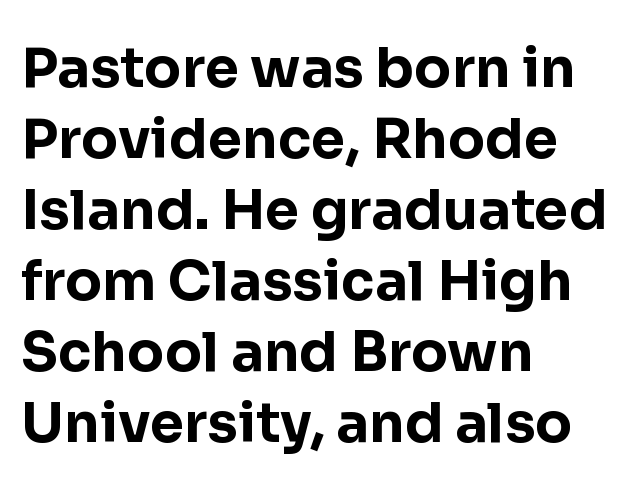
The image shows 55 px bold sans-serif type, upright; set left-aligned, normal line spacing (1.29x), normal letter spacing, not underlined; low stroke contrast and a medium x-height.
